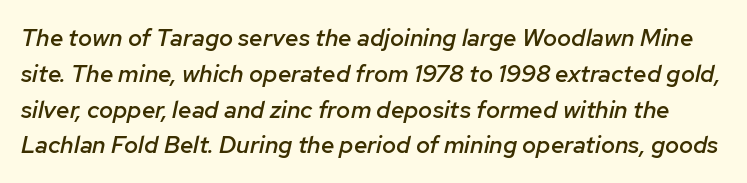
Just letters on the line, the space beneath them empty. The tracking reads as untouched default to a designer's eye. Posture: slanted. The designer left line spacing at the default.
